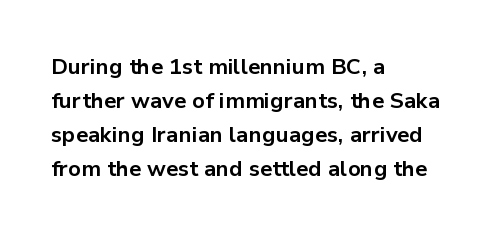
Q: Is the text bold? A: Yes.
Q: Is the text italic (slanted)? A: No, it is upright.
Q: Is the text underlined? A: No.
Q: How is the paragraph aligned? A: Left-aligned.
Q: Is the spacing between letters normal or unusually wide? A: Normal.
Q: Is the spacing between lines tight, normal or loose? A: Normal.
